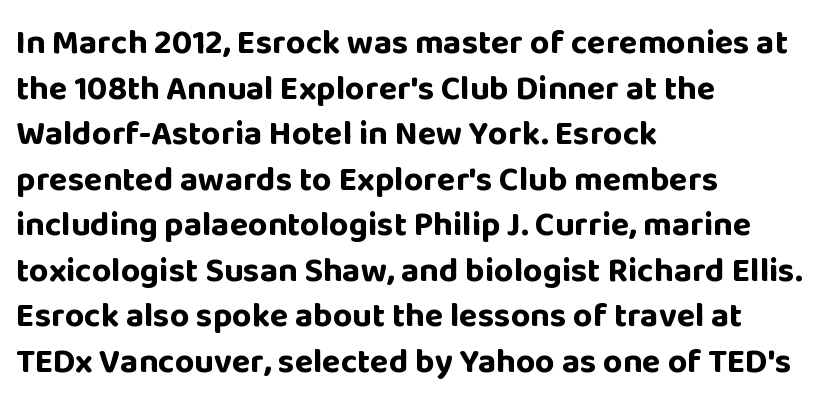
Compared with typical body copy, the letter spacing here is the same. Is this a fixed-width face? No — the glyphs have proportional, varying widths. This is heavy type, rendered in bold. Reading down the block, your eye returns to a fixed left position each line.
